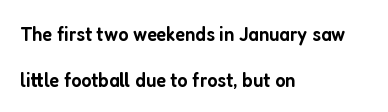
The image shows 21 px text type, upright; set left-aligned, loose line spacing (2.19x), normal letter spacing, not underlined.
